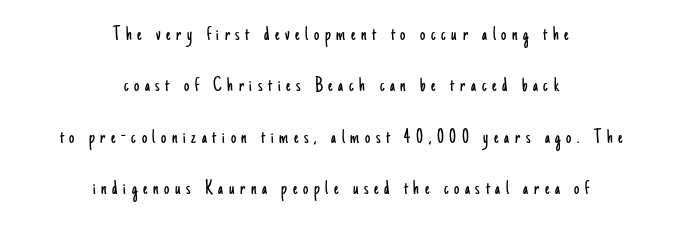
Q: Is the text bold? A: No.
Q: Is the text italic (slanted)? A: No, it is upright.
Q: Is the text underlined? A: No.
Q: How is the paragraph aligned? A: Centered.
Q: Is the spacing between letters normal or unusually wide? A: Unusually wide.
Q: Is the spacing between lines tight, normal or loose? A: Loose.
